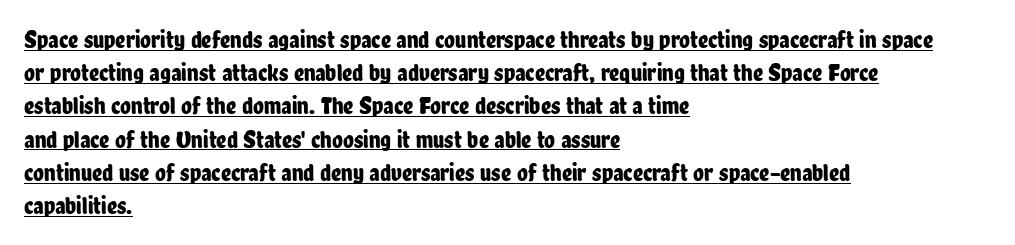
Q: Is the text italic (slanted)? A: No, it is upright.
Q: Is the text underlined? A: Yes.
Q: How is the paragraph aligned? A: Left-aligned.
Q: Is the spacing between letters normal or unusually wide? A: Normal.
Q: Is the spacing between lines tight, normal or loose? A: Normal.
